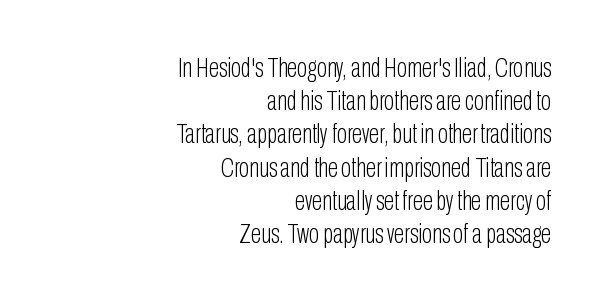
These glyphs show unthickened strokes, regular width or finer. Type without underlining. The typography opts for an upright posture over an oblique one. The lines in this sample share a right terminus and differ only in where they begin. These lines keep a tight, regular rhythm from letter to letter.
